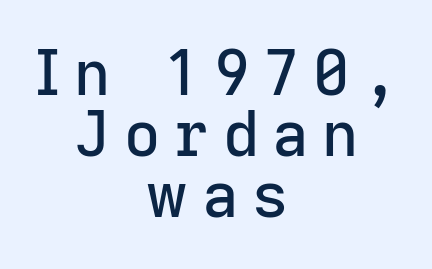
The image shows 63 px sans-serif type, upright; set centered, tight line spacing (0.97x), unusually wide letter spacing (+0.21 em), not underlined; low stroke contrast and a medium x-height.
